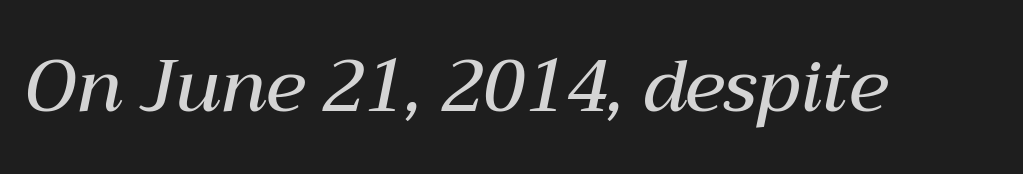
Q: Is the text bold? A: Semi-bold.
Q: Is the text italic (slanted)? A: Yes, it leans right by about 12 degrees.
Q: Is the text underlined? A: No.
Q: Is the spacing between letters normal or unusually wide? A: Normal.
Q: Width (condensed, normal, or wide)? A: Normal.
Q: Stroke contrast? A: Medium.
Q: x-height? A: Medium.
Q: Monospaced? A: No.
